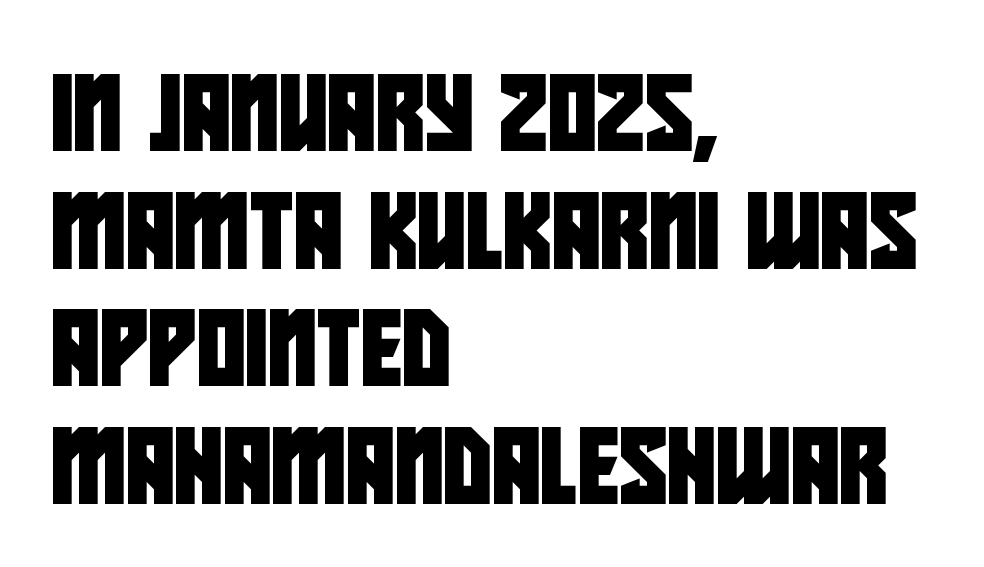
{"serif": "no", "width": "condensed", "stroke_contrast": "low", "x_height": "large", "monospaced": "no", "underline": "no", "align": "left", "line_spacing": "normal", "line_spacing_ratio": 1.57, "letter_spacing": "normal", "letter_spacing_em": 0.0, "glyph_px": 75}
